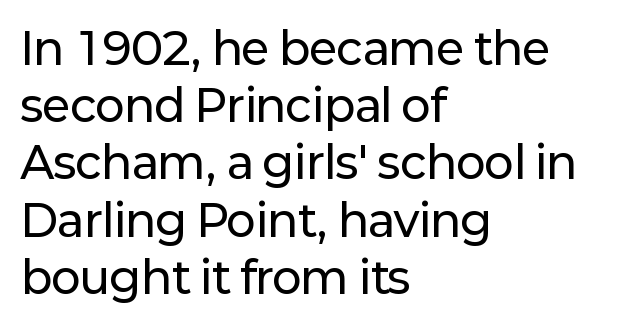
Q: Is the text italic (slanted)? A: No, it is upright.
Q: Is the typeface a serif or a sans-serif typeface? A: Sans-serif.
Q: Is the text underlined? A: No.
Q: How is the paragraph aligned? A: Left-aligned.
Q: Is the spacing between letters normal or unusually wide? A: Normal.
Q: Is the spacing between lines tight, normal or loose? A: Normal.
Q: Width (condensed, normal, or wide)? A: Normal.
Q: Stroke contrast? A: Low.
Q: x-height? A: Medium.
Q: Monospaced? A: No.
